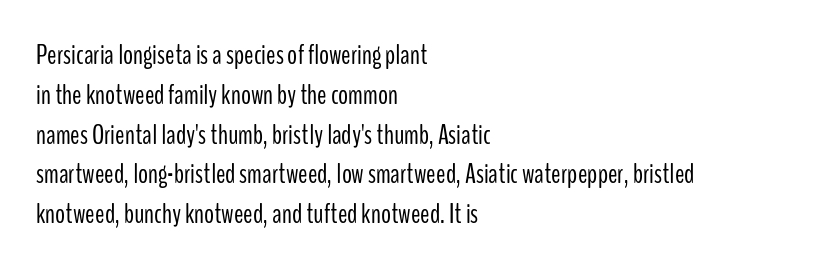
Beneath every word, the page is bare. No heavy texture on the line: the type isn't bold. Quick note: interline space is typical. Letterform terminals end flat and unadorned throughout the passage. Varying glyph widths throughout — classic text-font behaviour. Vertical strokes here are truly vertical.
